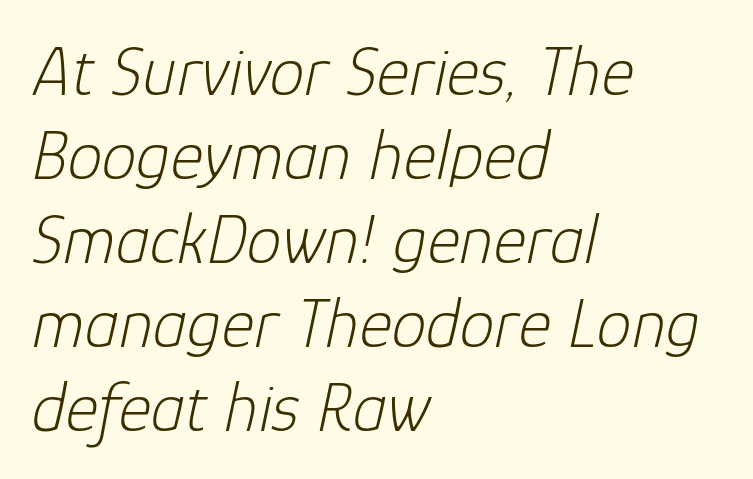
{"italic": "yes", "lean": "right", "slant_degrees": 12, "bold": "no", "weight": "light", "width": "normal", "stroke_contrast": "low", "x_height": "medium", "monospaced": "no", "underline": "no", "align": "left", "line_spacing_ratio": 1.2, "letter_spacing": "normal", "letter_spacing_em": 0.0, "glyph_px": 70}
